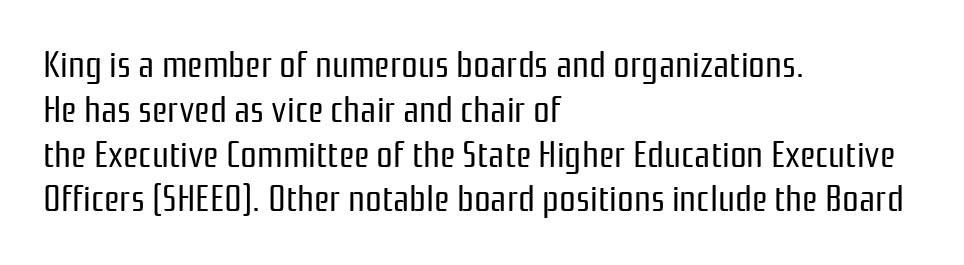
The image shows 37 px regular-weight, condensed sans-serif type, upright; set left-aligned, line spacing 1.21x, normal letter spacing, not underlined; low stroke contrast and a medium x-height.
